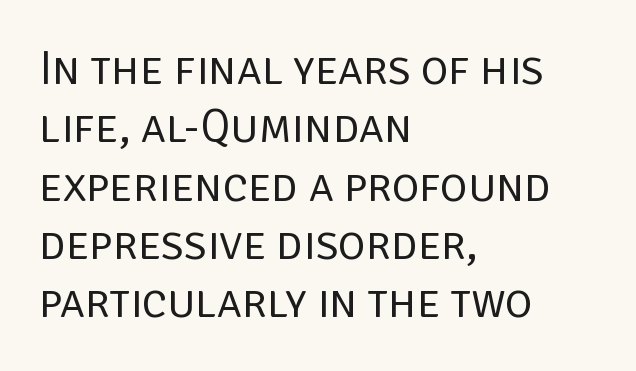
The image shows 47 px regular-weight sans-serif type, upright; set left-aligned, line spacing 1.24x, normal letter spacing, not underlined; low stroke contrast and a large x-height.
